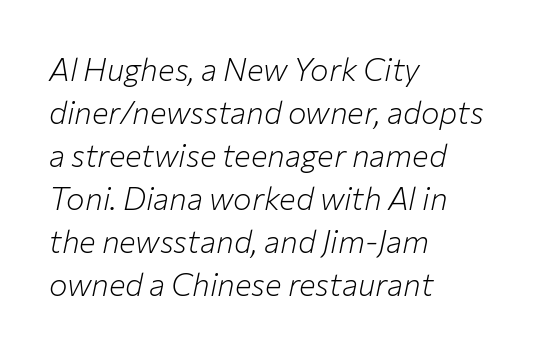
Q: Is the text bold? A: No.
Q: Is the text italic (slanted)? A: Yes, it leans right by about 12 degrees.
Q: Is the text underlined? A: No.
Q: How is the paragraph aligned? A: Left-aligned.
Q: Is the spacing between letters normal or unusually wide? A: Normal.
Q: Is the spacing between lines tight, normal or loose? A: Normal.
Q: Width (condensed, normal, or wide)? A: Normal.
Q: Stroke contrast? A: Low.
Q: x-height? A: Medium.
Q: Monospaced? A: No.
